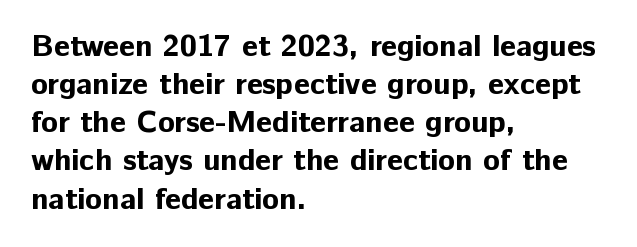
Regarding serifs, this sample does without them. Vertical strokes here are truly vertical. Left-aligned paragraph, ragged on the right. Anything drawn beneath the words? Only blank space. Look at the stroke-to-counter ratio: heavy, a bold. Spacing verdict: proportional, widths tailored to each character.
